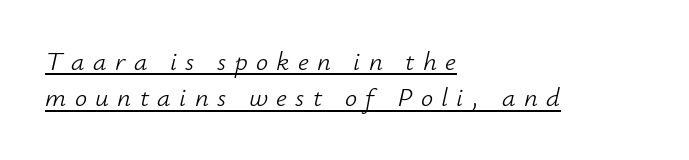
The passage shown stacks its lines at a standard gap. The lettering is marked with a stroke running underneath it. Style check: oblique. The face used here is rendered with a markedly widened letterfit.
